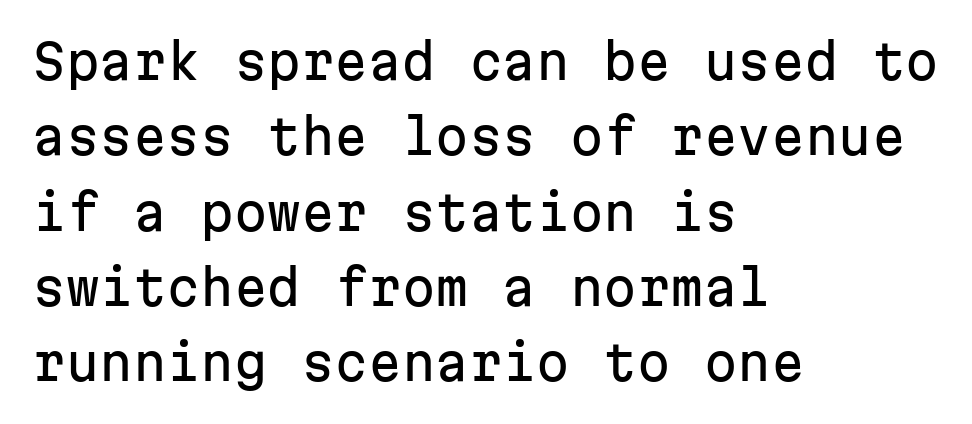
The typeface chosen for these lines omits serifs. Evenly set lines give the paragraph a standard silhouette. The face used here is monospaced, like something from a code editor. Words appear dense and cohesive because spacing is normal.
